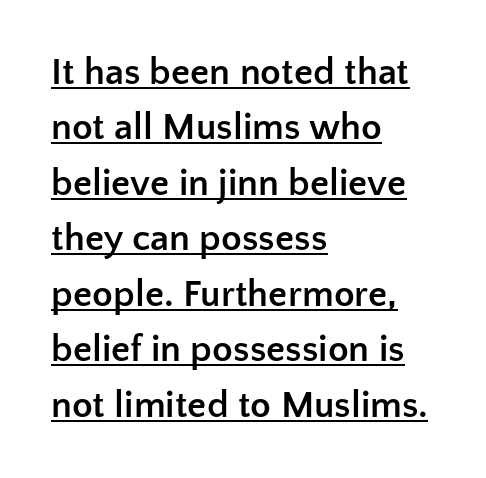
Stroke thickness is high; the sample reads as a true bold. Upright lettering throughout. The specimen includes a rule beneath the text block's lines. Does the leading feel generous? No, just average. A typesetter would call this proportional, since set widths differ per character. The typeface chosen for these lines omits serifs.
